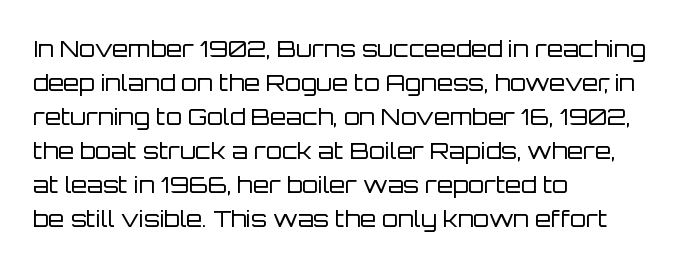
The type sits square on the baseline with zero lean. Stem width sits at or under what a default text font uses. Horizontally, the lines are justified to the leading edge only. This sample keeps an unexceptional amount of space between lines. The space beneath each line is pristine and unruled. There is no visible air inserted between adjacent glyphs.
